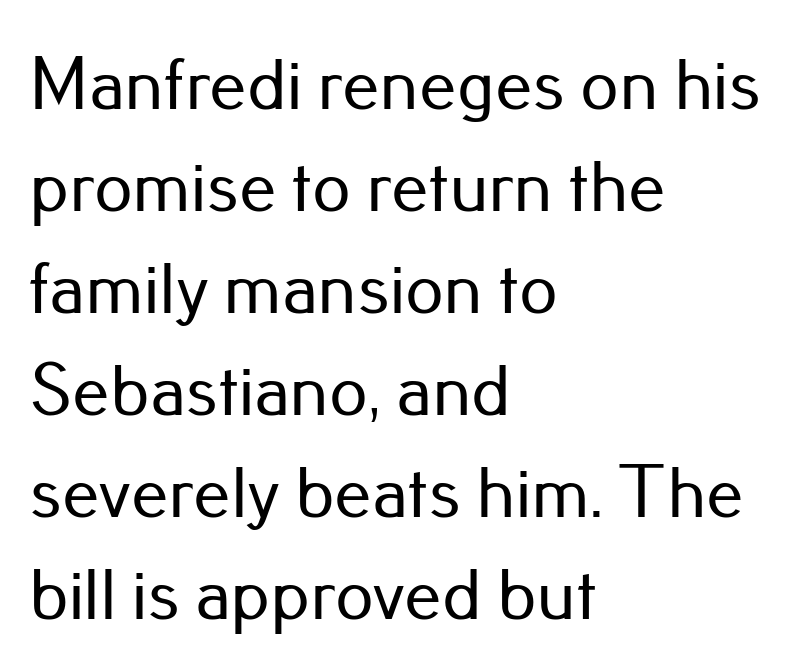
Q: Is the text italic (slanted)? A: No, it is upright.
Q: Is the typeface a serif or a sans-serif typeface? A: Sans-serif.
Q: Is the text underlined? A: No.
Q: How is the paragraph aligned? A: Left-aligned.
Q: Is the spacing between letters normal or unusually wide? A: Normal.
Q: Is the spacing between lines tight, normal or loose? A: Normal.
Q: Width (condensed, normal, or wide)? A: Normal.
Q: Stroke contrast? A: Low.
Q: x-height? A: Small.
Q: Monospaced? A: No.
